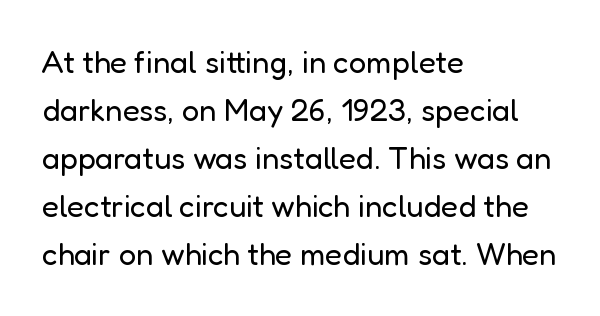
The image shows 31 px regular-weight sans-serif type, upright; set left-aligned, normal line spacing (1.55x), normal letter spacing, not underlined; low stroke contrast and a medium x-height.
